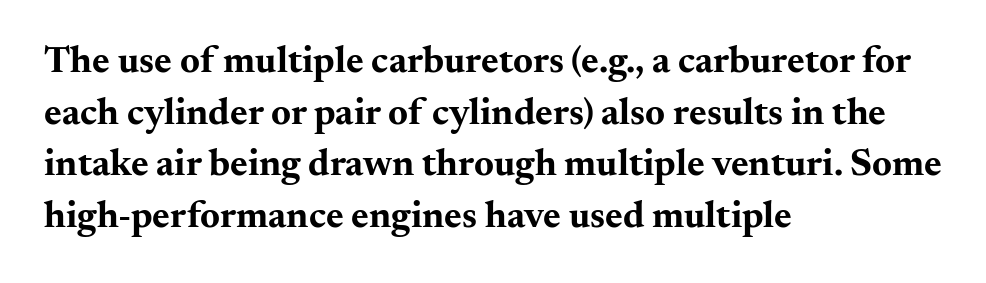
The image shows 38 px bold, wide serif type, upright; set left-aligned, normal line spacing (1.36x), normal letter spacing, not underlined; medium stroke contrast and a small x-height.
